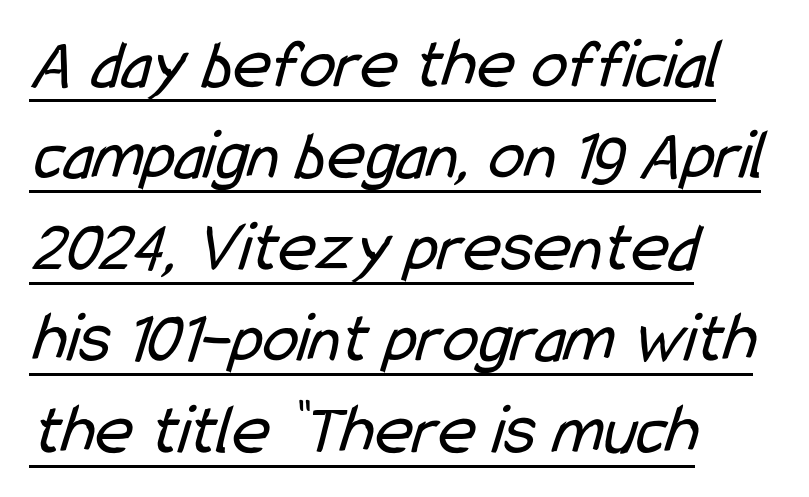
The image shows 72 px regular-weight, condensed sans-serif type; set left-aligned, normal line spacing (1.27x), normal letter spacing, underlined; low stroke contrast and a medium x-height.
